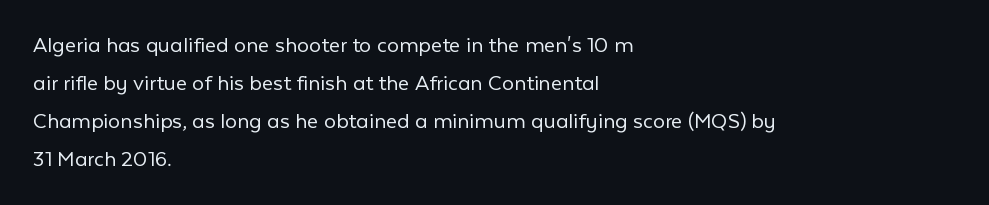
The image shows 24 px text type, upright; set left-aligned, normal line spacing (1.58x), normal letter spacing, not underlined.
